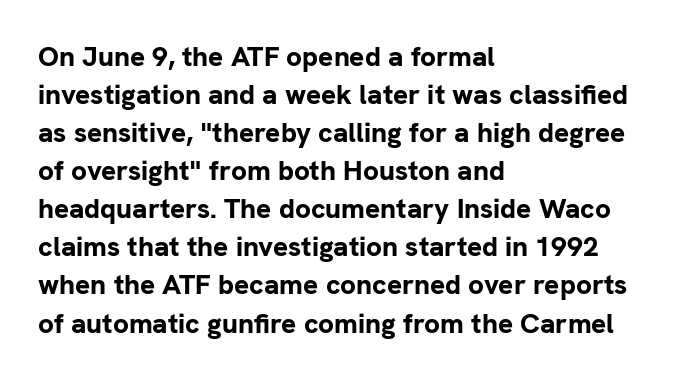
{"serif": "no", "italic": "no", "bold": "yes", "weight": "bold", "width": "normal", "stroke_contrast": "low", "x_height": "medium", "monospaced": "no", "underline": "no", "align": "left", "line_spacing": "normal", "line_spacing_ratio": 1.36, "letter_spacing": "normal", "letter_spacing_em": 0.0, "glyph_px": 28}
